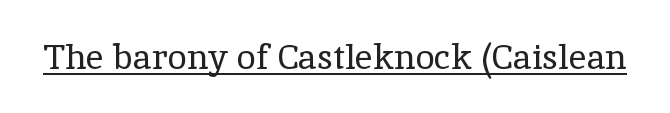
Q: Is the text bold? A: No.
Q: Is the text italic (slanted)? A: No, it is upright.
Q: Is the typeface a serif or a sans-serif typeface? A: Serif.
Q: Is the text underlined? A: Yes.
Q: Is the spacing between letters normal or unusually wide? A: Normal.
Q: Width (condensed, normal, or wide)? A: Normal.
Q: x-height? A: Medium.
Q: Monospaced? A: No.
